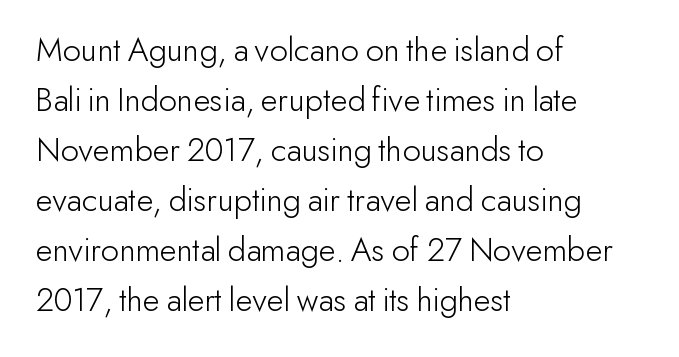
Q: Is the text bold? A: No.
Q: Is the text italic (slanted)? A: No, it is upright.
Q: Is the typeface a serif or a sans-serif typeface? A: Sans-serif.
Q: Is the text underlined? A: No.
Q: How is the paragraph aligned? A: Left-aligned.
Q: Is the spacing between letters normal or unusually wide? A: Normal.
Q: Is the spacing between lines tight, normal or loose? A: Normal.
Q: Width (condensed, normal, or wide)? A: Normal.
Q: Stroke contrast? A: Low.
Q: x-height? A: Small.
Q: Monospaced? A: No.
